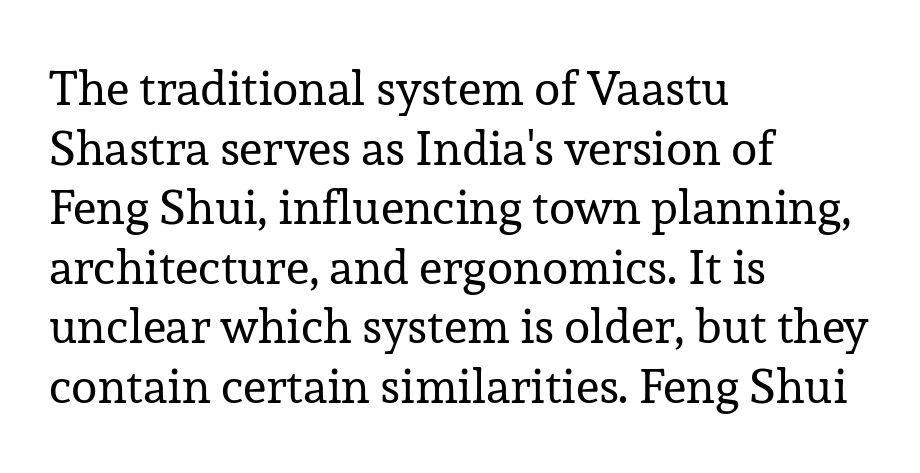
The text block is weighted toward the left margin, trailing off unevenly rightward. I'd call this a serif setting — the letters wear small feet. These lines are rendered in a variable-pitch font. No chunkiness to these letters — they're not bold. The lettering holds an erect, upright posture throughout.
